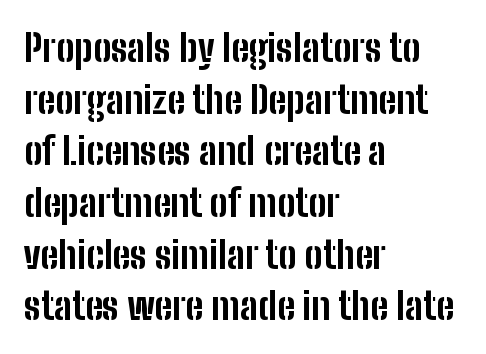
{"serif": "no", "italic": "no", "bold": "yes", "weight": "bold", "width": "condensed", "stroke_contrast": "low", "x_height": "medium", "monospaced": "no", "underline": "no", "align": "left", "line_spacing": "normal", "line_spacing_ratio": 1.36, "letter_spacing": "normal", "letter_spacing_em": 0.0, "glyph_px": 38}
